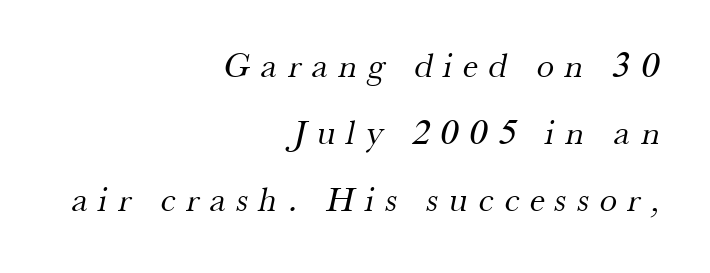
The image shows 35 px regular-weight serif type; set right-aligned, loose line spacing (1.92x), unusually wide letter spacing (+0.31 em), not underlined; medium stroke contrast and a small x-height.
